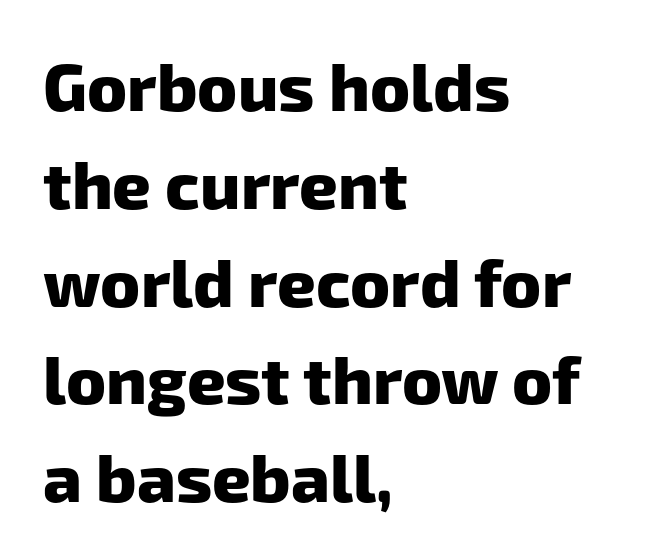
{"serif": "no", "bold": "yes", "weight": "heavy", "width": "normal", "stroke_contrast": "low", "x_height": "medium", "monospaced": "no", "underline": "no", "align": "left", "line_spacing": "normal", "line_spacing_ratio": 1.46, "letter_spacing": "normal", "letter_spacing_em": 0.0, "glyph_px": 67}
